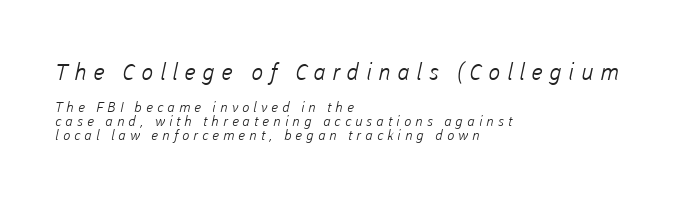
Q: Is the text bold? A: No.
Q: Is the text underlined? A: No.
Q: How is the paragraph aligned? A: Left-aligned.
Q: Is the spacing between letters normal or unusually wide? A: Unusually wide.
Q: Is the spacing between lines tight, normal or loose? A: Tight.
Q: Which block of text is set in a larger size, the first (top) or the second (bottom)? A: The first (top) one.
